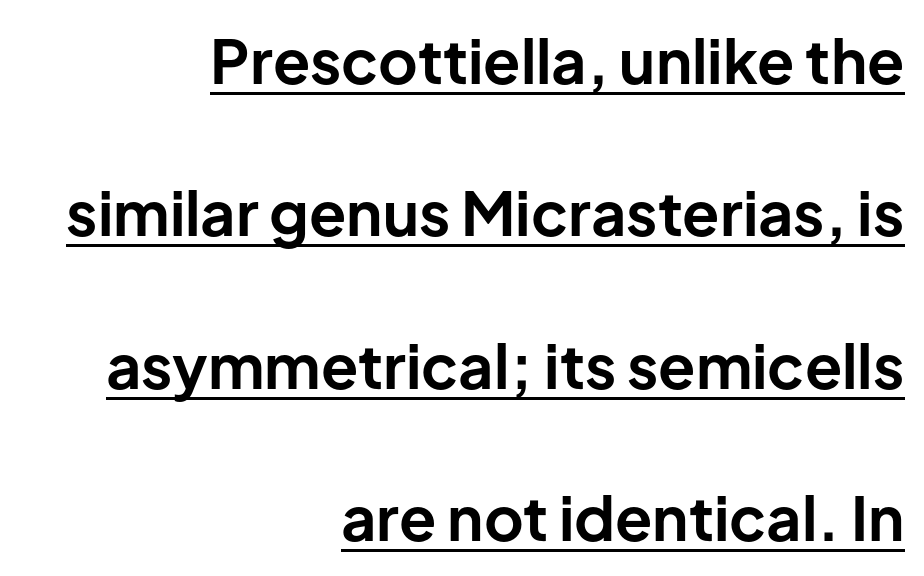
Heft: maximum for text — a bold. What stands out about the letter spacing? Nothing — it is the standard amount. The passage shown is typed in a proportional face where columns would drift. This sample is right-justified, so line beginnings fall wherever the words allow.
